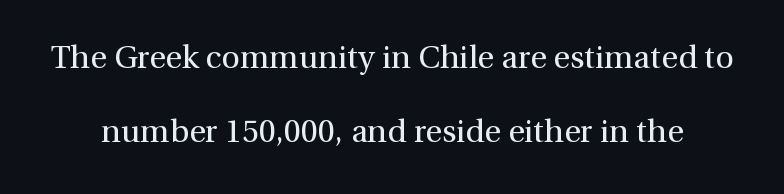
The image shows 32 px regular-weight serif type, upright; set loose line spacing (2.3x), normal letter spacing, not underlined; medium stroke contrast and a medium x-height.
